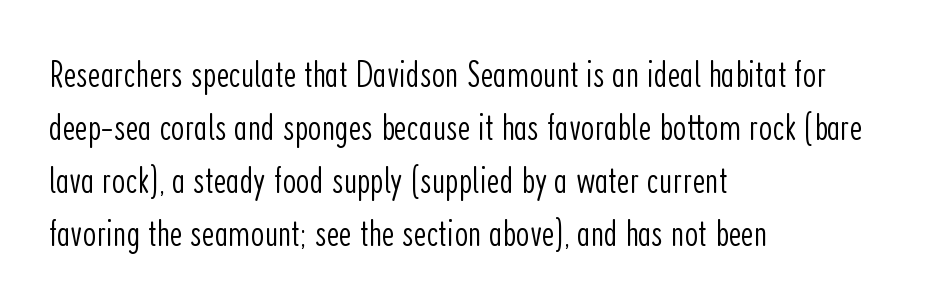
{"serif": "no", "italic": "no", "bold": "no", "weight": "light", "width": "condensed", "stroke_contrast": "low", "x_height": "medium", "monospaced": "no", "underline": "no", "align": "left", "line_spacing": "normal", "line_spacing_ratio": 1.36, "letter_spacing": "normal", "letter_spacing_em": 0.0, "glyph_px": 39}
